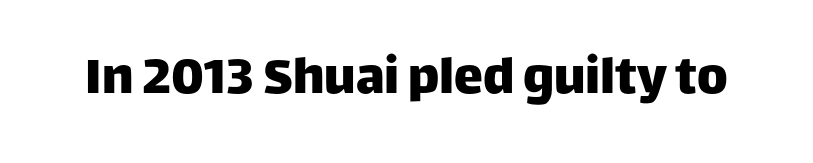
{"serif": "no", "italic": "no", "width": "normal", "stroke_contrast": "low", "x_height": "large", "monospaced": "no", "underline": "no", "letter_spacing": "normal", "letter_spacing_em": 0.0, "glyph_px": 58}
